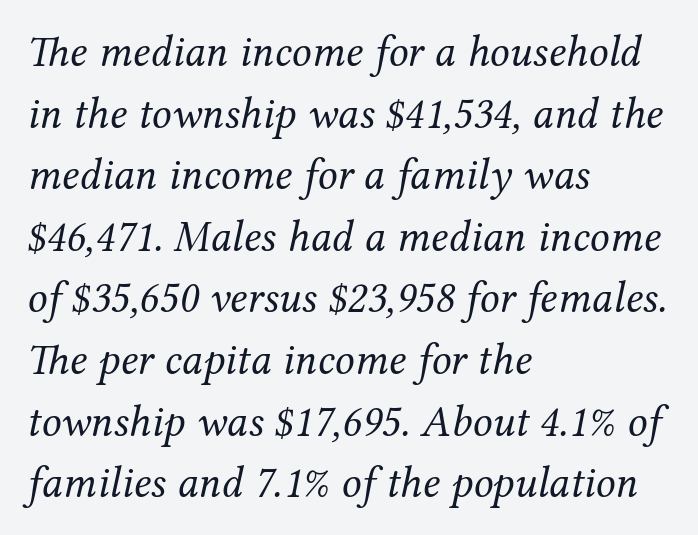
{"serif": "yes", "italic": "yes", "lean": "right", "slant_degrees": 12, "bold": "no", "weight": "regular", "width": "normal", "stroke_contrast": "medium", "x_height": "medium", "monospaced": "no", "underline": "no", "align": "left", "line_spacing": "normal", "line_spacing_ratio": 1.4, "letter_spacing": "normal", "letter_spacing_em": 0.0, "glyph_px": 44}
